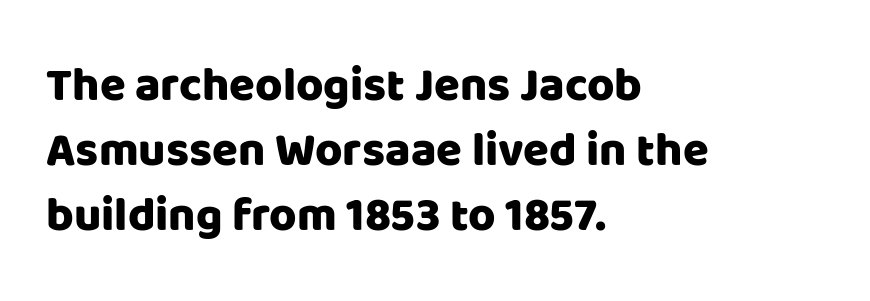
The image shows 47 px sans-serif type, upright; set left-aligned, normal line spacing (1.38x), normal letter spacing, not underlined; low stroke contrast and a large x-height.
